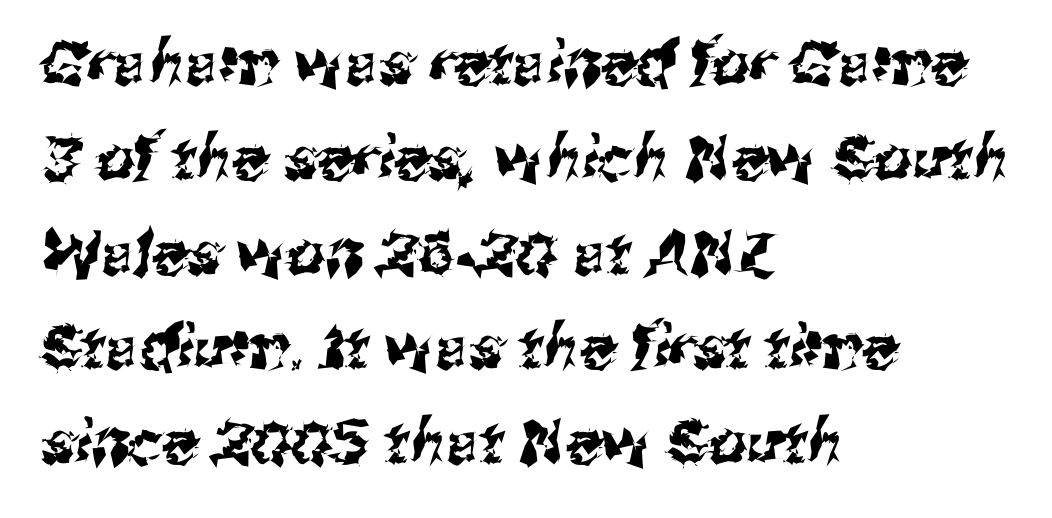
The image shows 60 px sans-serif type; set left-aligned, normal line spacing (1.58x), normal letter spacing, not underlined; medium stroke contrast and a medium x-height.
